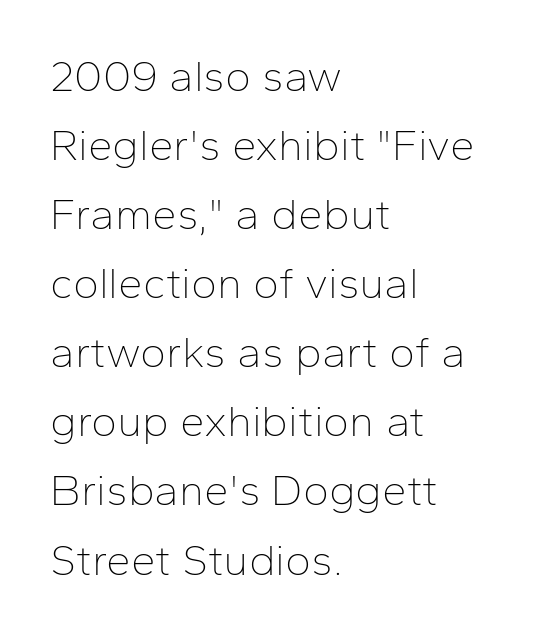
Q: Is the text bold? A: No.
Q: Is the text italic (slanted)? A: No, it is upright.
Q: Is the typeface a serif or a sans-serif typeface? A: Sans-serif.
Q: Is the text underlined? A: No.
Q: How is the paragraph aligned? A: Left-aligned.
Q: Is the spacing between letters normal or unusually wide? A: Normal.
Q: Is the spacing between lines tight, normal or loose? A: Normal.
Q: Width (condensed, normal, or wide)? A: Normal.
Q: Stroke contrast? A: Low.
Q: x-height? A: Medium.
Q: Monospaced? A: No.
